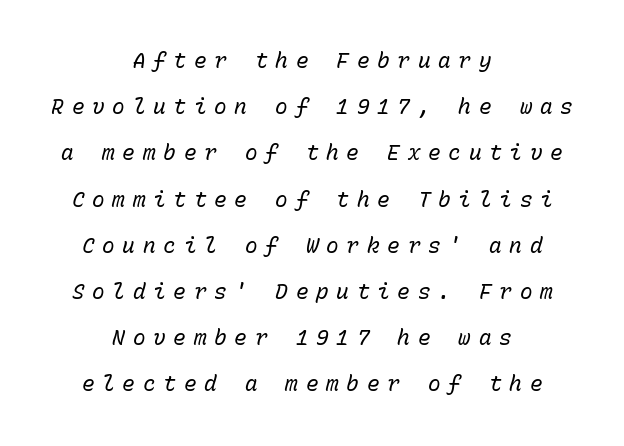
{"italic": "yes", "lean": "right", "slant_degrees": 15, "bold": "no", "underline": "no", "align": "center", "line_spacing": "loose", "line_spacing_ratio": 2.2, "letter_spacing": "wide", "letter_spacing_em": 0.37, "glyph_px": 21}
